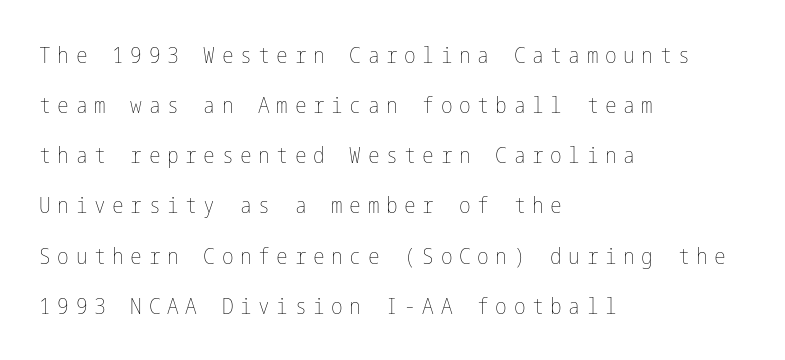
The image shows 22 px text type, upright; set left-aligned, loose line spacing (2.28x), unusually wide letter spacing (+0.3 em), not underlined.
